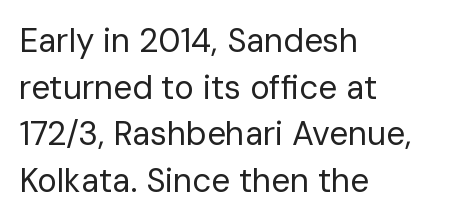
The face used here is rendered with its standard letterfit. This is not heavy type; no bold has been used. Underlining? Definitely not there. Vertically, the passage feels balanced, rows spaced as you'd expect. Think of a printed novel: that variable character pitch is what you see here. This sample uses an upright cut, with every glyph sitting square on the baseline.
